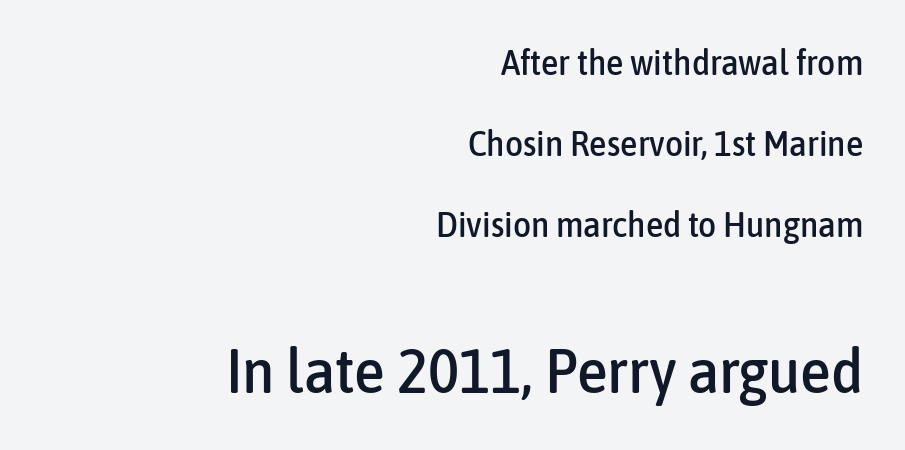
The image shows 62 px condensed sans-serif type, upright; set right-aligned, loose line spacing (2.32x), normal letter spacing, not underlined; the second (bottom) block is 1.77x larger; low stroke contrast and a medium x-height.
